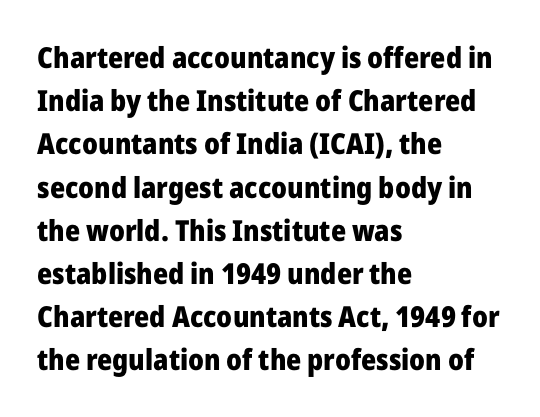
The zone under the glyphs is completely vacant. Ordinary non-slanted type is in use. Looks like regular typesetting: each glyph gets only the width it needs. The letters carry no serifs — their stems end cleanly without finishing strokes. The lines are quadded left.
